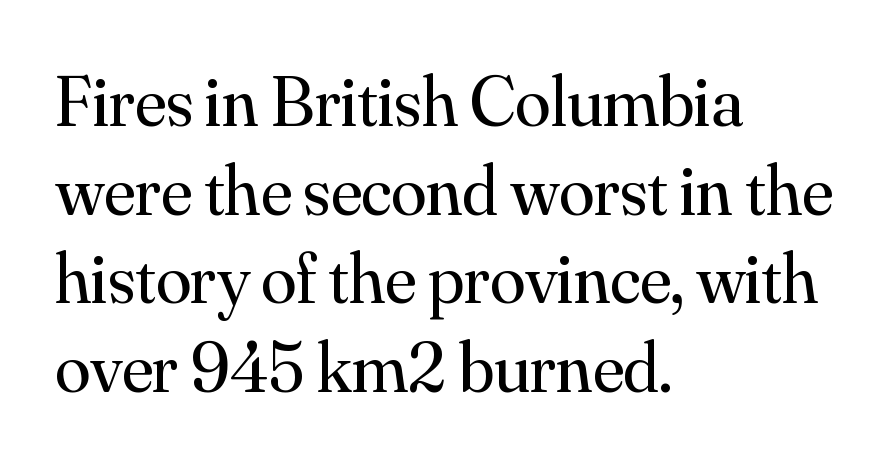
Q: Is the text bold? A: No.
Q: Is the text italic (slanted)? A: No, it is upright.
Q: Is the typeface a serif or a sans-serif typeface? A: Serif.
Q: Is the text underlined? A: No.
Q: How is the paragraph aligned? A: Left-aligned.
Q: Is the spacing between letters normal or unusually wide? A: Normal.
Q: Width (condensed, normal, or wide)? A: Normal.
Q: Stroke contrast? A: Medium.
Q: x-height? A: Small.
Q: Monospaced? A: No.
